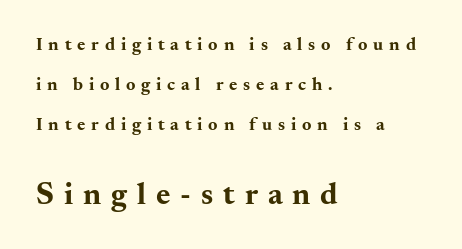
{"serif": "yes", "italic": "no", "bold": "yes", "weight": "bold", "width": "wide", "stroke_contrast": "medium", "x_height": "small", "monospaced": "no", "underline": "no", "align": "left", "line_spacing": "loose", "line_spacing_ratio": 2.22, "letter_spacing": "wide", "letter_spacing_em": 0.32, "larger_block": "second", "size_ratio": 1.72, "glyph_px": 31}
